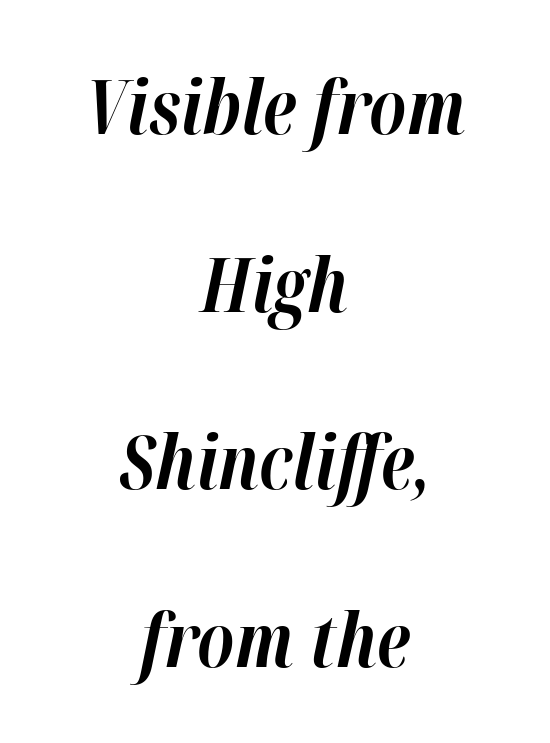
Q: Is the text bold? A: Yes.
Q: Is the text italic (slanted)? A: Yes, it leans right by about 12 degrees.
Q: Is the text underlined? A: No.
Q: How is the paragraph aligned? A: Centered.
Q: Is the spacing between letters normal or unusually wide? A: Normal.
Q: Is the spacing between lines tight, normal or loose? A: Loose.
Q: Width (condensed, normal, or wide)? A: Normal.
Q: Stroke contrast? A: High.
Q: x-height? A: Medium.
Q: Monospaced? A: No.
